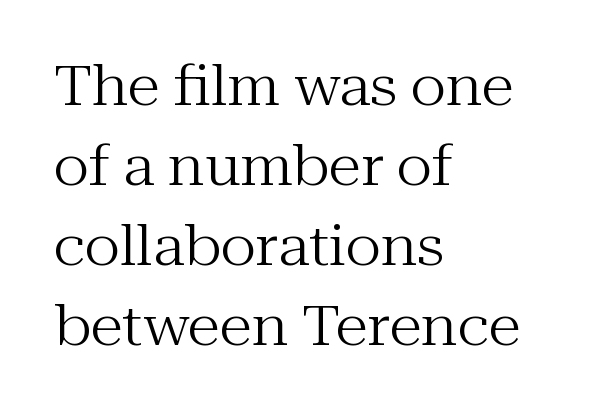
{"serif": "yes", "italic": "no", "bold": "no", "weight": "regular", "width": "normal", "stroke_contrast": "medium", "x_height": "medium", "monospaced": "no", "underline": "no", "align": "left", "line_spacing": "normal", "line_spacing_ratio": 1.48, "letter_spacing": "normal", "letter_spacing_em": 0.0, "glyph_px": 54}
